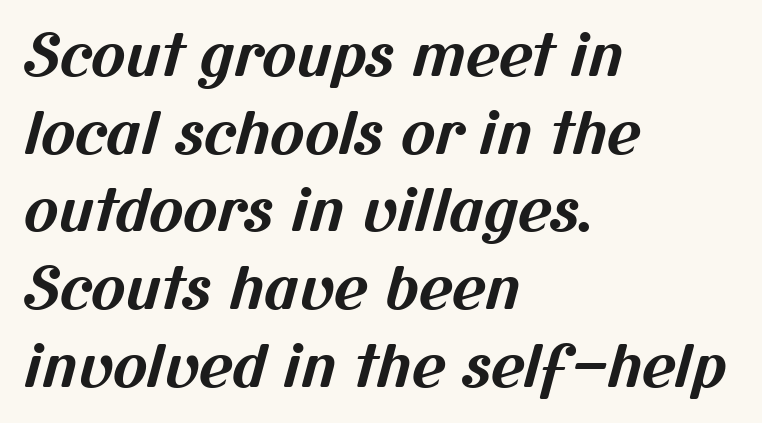
{"serif": "no", "bold": "yes", "weight": "bold", "width": "normal", "stroke_contrast": "medium", "x_height": "medium", "monospaced": "no", "underline": "no", "align": "left", "line_spacing": "normal", "line_spacing_ratio": 1.34, "letter_spacing": "normal", "letter_spacing_em": 0.0, "glyph_px": 58}
